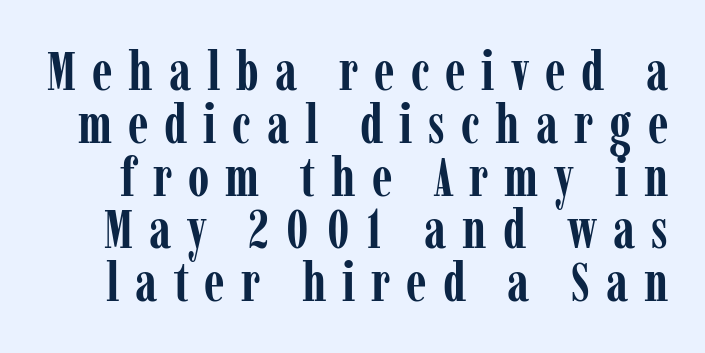
The space between consecutive lines is stingy. Someone cranked the tracking dial way up on this one. Type without underlining. Is there any slant? The stems are plumb.
